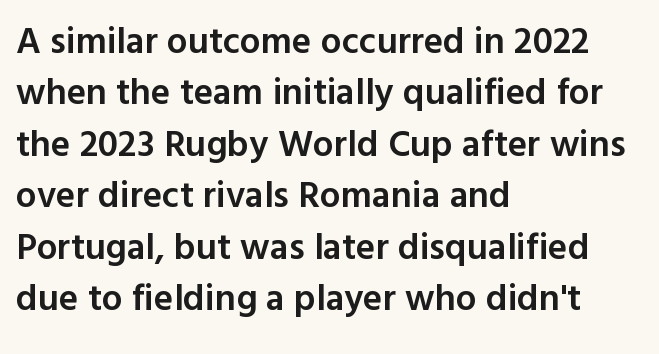
{"serif": "no", "italic": "no", "bold": "semi", "weight": "semibold", "width": "normal", "x_height": "medium", "monospaced": "no", "underline": "no", "align": "left", "line_spacing": "normal", "line_spacing_ratio": 1.39, "letter_spacing": "normal", "letter_spacing_em": 0.0, "glyph_px": 37}
